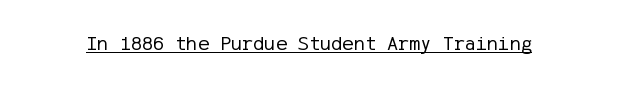
The image shows 21 px text type, upright; set normal letter spacing, underlined.
